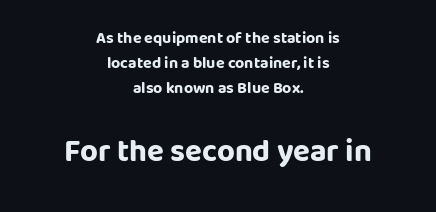
The image shows 31 px bold sans-serif type, upright; set centered, normal line spacing (1.57x), normal letter spacing, not underlined; the second (bottom) block is 1.94x larger; low stroke contrast and a large x-height.
